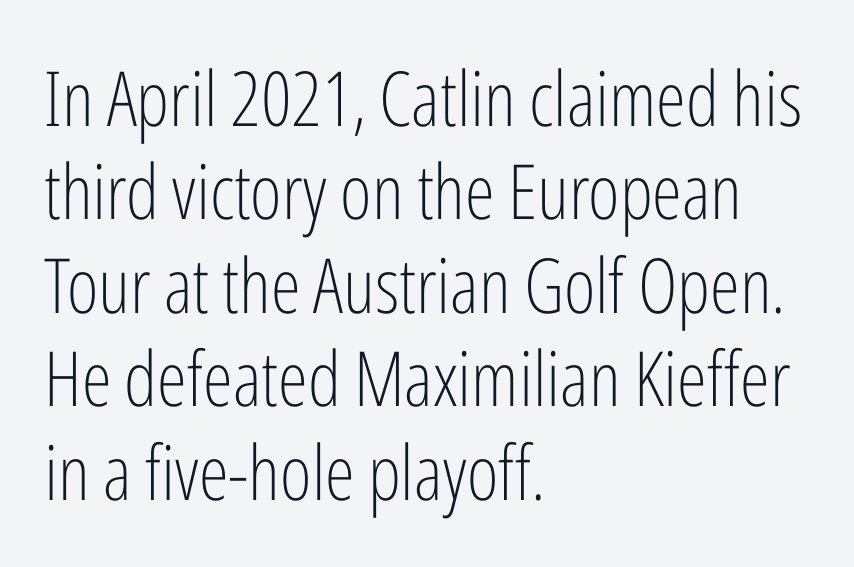
The rag falls on the right side of this text block. Tracking value appears to be zero — textbook default spacing. A typesetter would mark this as roman, not italic. A typesetter would call this proportional, since set widths differ per character.
